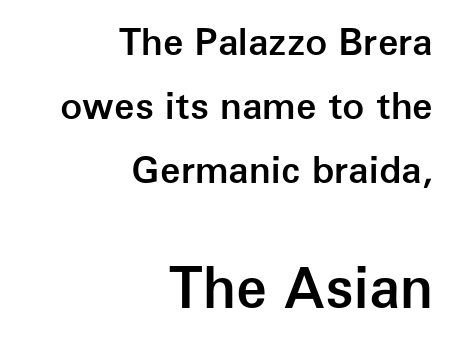
The horizontal fit of the characters is conventional and even. Caption: upper text group reduced, lower text group enlarged. Each letter's strokes conclude bluntly, with no projecting serifs. The glyphs have the mass of a demibold cut, below bold.
